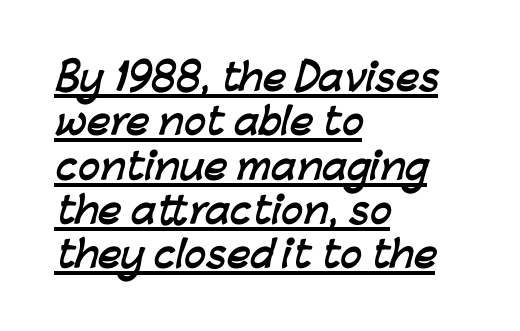
You could call the tracking neutral — neither tight nor loose. Here the designer chose a conventional face with non-uniform glyph widths. These lines are composed in type without serifs. Layout note: lines flush left.
